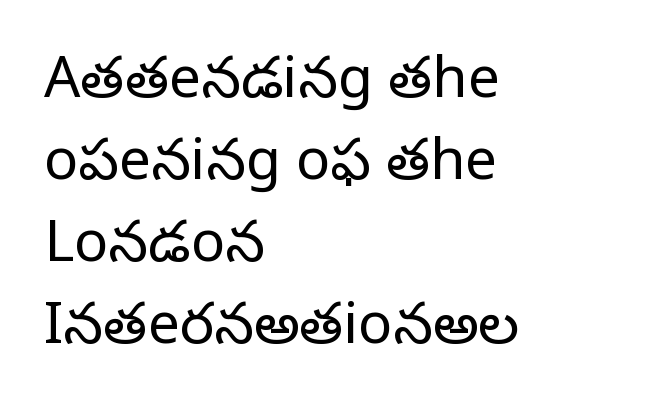
Q: Is the text bold? A: No.
Q: Is the text italic (slanted)? A: No, it is upright.
Q: Is the typeface a serif or a sans-serif typeface? A: Serif.
Q: Is the text underlined? A: No.
Q: How is the paragraph aligned? A: Left-aligned.
Q: Is the spacing between letters normal or unusually wide? A: Normal.
Q: Is the spacing between lines tight, normal or loose? A: Normal.
Q: Width (condensed, normal, or wide)? A: Normal.
Q: Stroke contrast? A: Low.
Q: x-height? A: Large.
Q: Monospaced? A: No.
